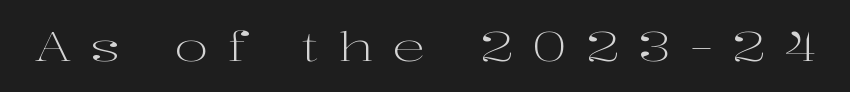
{"serif": "yes", "italic": "no", "bold": "no", "weight": "light", "width": "wide", "stroke_contrast": "high", "x_height": "medium", "monospaced": "no", "underline": "no", "letter_spacing": "wide", "letter_spacing_em": 0.46, "glyph_px": 41}
